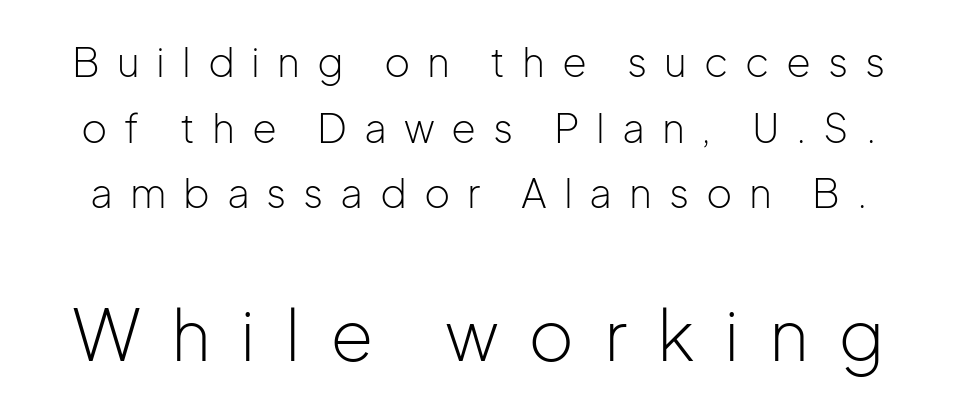
{"serif": "no", "italic": "no", "bold": "no", "weight": "light", "width": "normal", "stroke_contrast": "low", "x_height": "medium", "monospaced": "no", "underline": "no", "line_spacing": "normal", "line_spacing_ratio": 1.64, "letter_spacing": "wide", "letter_spacing_em": 0.42, "larger_block": "second", "size_ratio": 1.75, "glyph_px": 70}
